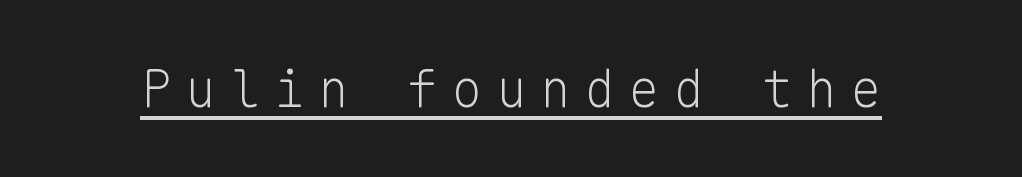
Q: Is the text bold? A: No.
Q: Is the text italic (slanted)? A: No, it is upright.
Q: Is the typeface a serif or a sans-serif typeface? A: Sans-serif.
Q: Is the text underlined? A: Yes.
Q: Is the spacing between letters normal or unusually wide? A: Unusually wide.
Q: Width (condensed, normal, or wide)? A: Normal.
Q: Stroke contrast? A: Low.
Q: x-height? A: Medium.
Q: Monospaced? A: Yes.
